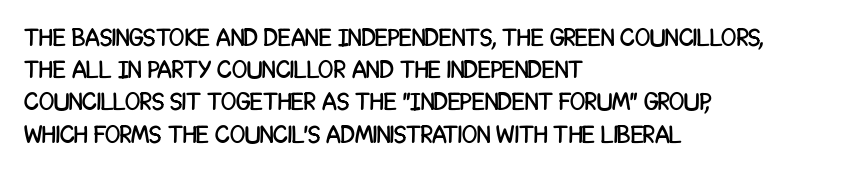
No italicization has been applied; the sample stays upright. This sample uses plain, unmodified letter spacing. Decoration check: the copy has no underline. The typesetter chose a ragged-right arrangement here. Interline gaps are of average width in this sample.
